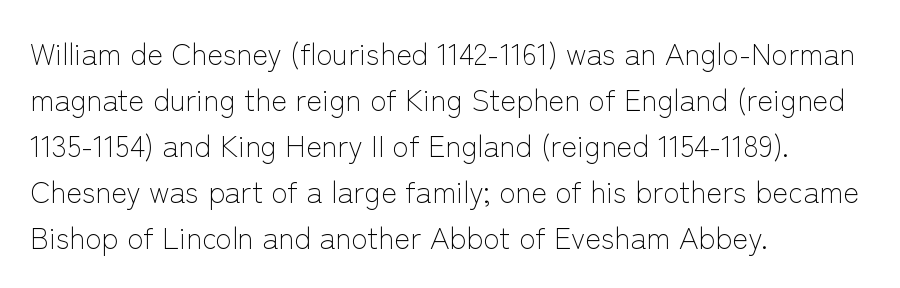
The image shows 30 px light sans-serif type, upright; set left-aligned, normal line spacing (1.53x), normal letter spacing, not underlined; low stroke contrast and a medium x-height.
